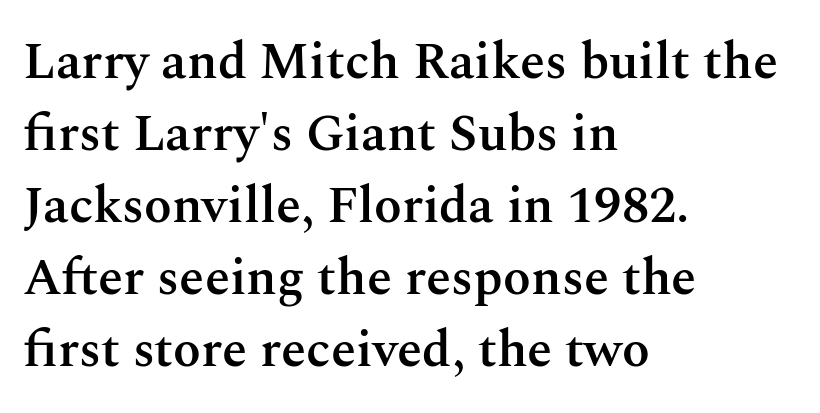
Q: Is the text bold? A: Semi-bold.
Q: Is the text italic (slanted)? A: No, it is upright.
Q: Is the typeface a serif or a sans-serif typeface? A: Serif.
Q: Is the text underlined? A: No.
Q: How is the paragraph aligned? A: Left-aligned.
Q: Is the spacing between letters normal or unusually wide? A: Normal.
Q: Is the spacing between lines tight, normal or loose? A: Normal.
Q: Width (condensed, normal, or wide)? A: Normal.
Q: Stroke contrast? A: Medium.
Q: x-height? A: Medium.
Q: Monospaced? A: No.
